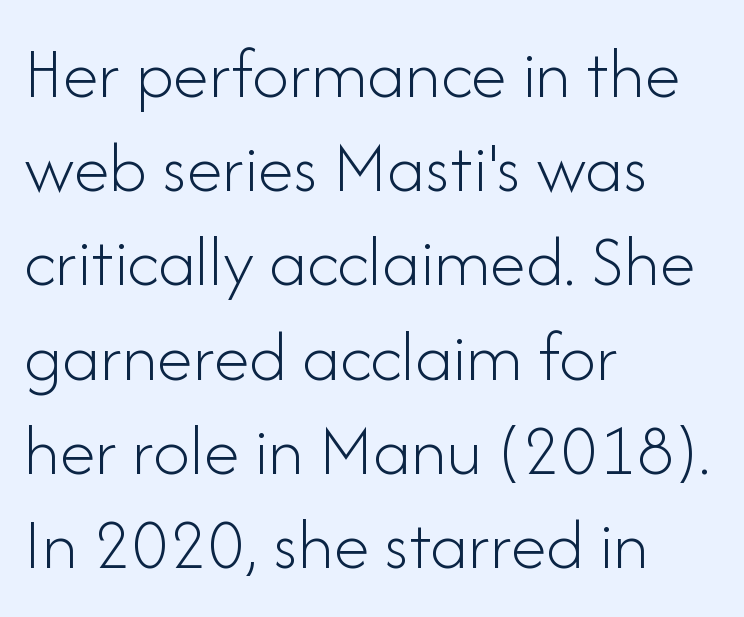
{"serif": "no", "italic": "no", "bold": "no", "weight": "light", "width": "normal", "stroke_contrast": "low", "x_height": "small", "monospaced": "no", "underline": "no", "align": "left", "line_spacing": "normal", "line_spacing_ratio": 1.29, "letter_spacing": "normal", "letter_spacing_em": 0.0, "glyph_px": 73}
